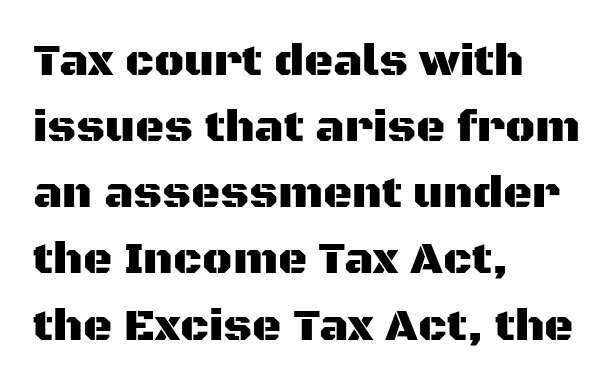
{"serif": "no", "italic": "no", "width": "normal", "stroke_contrast": "medium", "x_height": "large", "monospaced": "no", "underline": "no", "align": "left", "line_spacing": "normal", "line_spacing_ratio": 1.47, "letter_spacing": "normal", "letter_spacing_em": 0.0, "glyph_px": 45}
